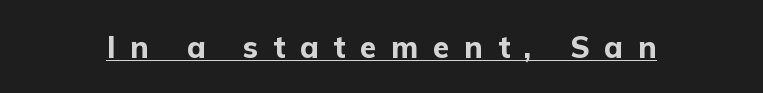
Q: Is the text bold? A: Yes.
Q: Is the text italic (slanted)? A: No, it is upright.
Q: Is the typeface a serif or a sans-serif typeface? A: Sans-serif.
Q: Is the text underlined? A: Yes.
Q: Is the spacing between letters normal or unusually wide? A: Unusually wide.
Q: Width (condensed, normal, or wide)? A: Normal.
Q: Stroke contrast? A: Low.
Q: x-height? A: Medium.
Q: Monospaced? A: No.
